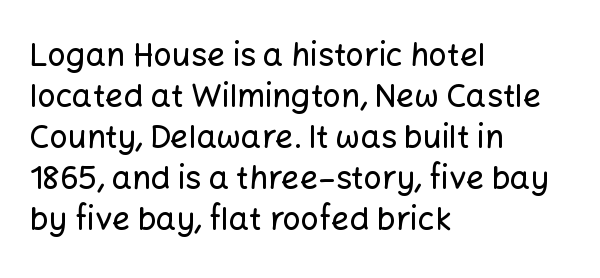
The image shows 32 px sans-serif type, upright; set left-aligned, normal line spacing (1.28x), normal letter spacing, not underlined; low stroke contrast and a medium x-height.
